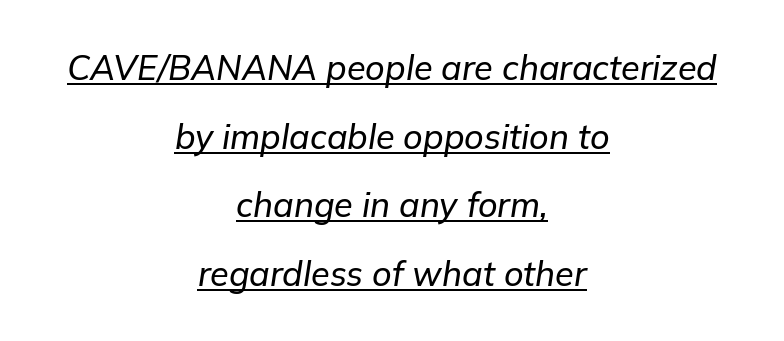
{"italic": "yes", "lean": "right", "slant_degrees": 9, "width": "normal", "stroke_contrast": "low", "x_height": "medium", "monospaced": "no", "underline": "yes", "align": "center", "line_spacing": "loose", "line_spacing_ratio": 2.02, "letter_spacing": "normal", "letter_spacing_em": 0.0, "glyph_px": 34}
